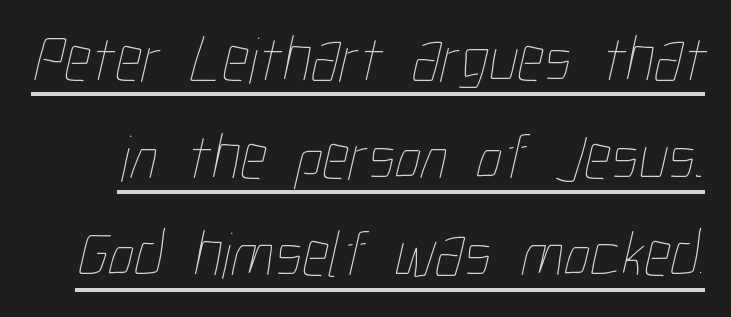
{"bold": "no", "weight": "thin", "width": "condensed", "stroke_contrast": "low", "x_height": "medium", "monospaced": "no", "underline": "yes", "line_spacing": "normal", "line_spacing_ratio": 1.48, "letter_spacing": "normal", "letter_spacing_em": 0.0, "glyph_px": 66}
